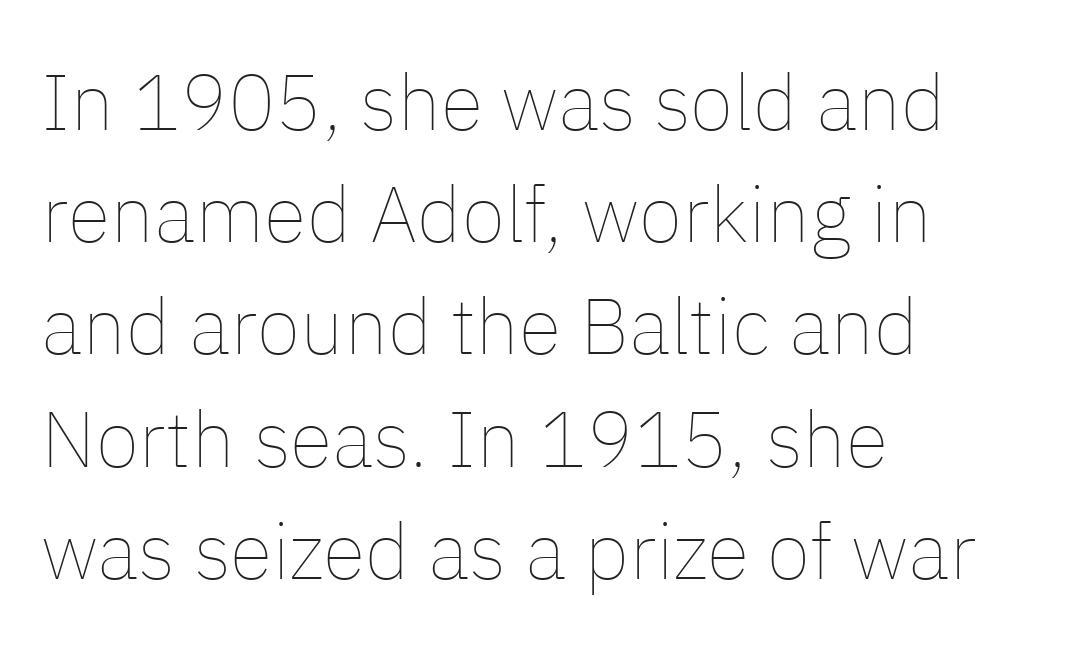
Compared with a typical body face, this is equally light or lighter still. Default kerning and tracking; the words read as compact shapes. One glance says typical: line gaps are just what's usual. Check under the words: just untouched page. Character widths vary here, with narrow letters taking less room than wide ones.
